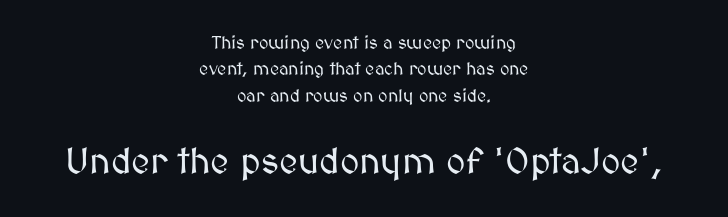
The image shows 37 px text type, upright; set centered, normal line spacing (1.47x), normal letter spacing, not underlined; the second (bottom) block is 2.06x larger; medium stroke contrast and a medium x-height.
